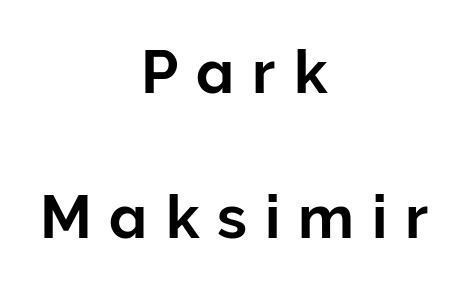
{"serif": "no", "italic": "no", "width": "normal", "stroke_contrast": "low", "x_height": "medium", "monospaced": "no", "underline": "no", "align": "center", "line_spacing": "loose", "line_spacing_ratio": 2.42, "letter_spacing": "wide", "letter_spacing_em": 0.3, "glyph_px": 60}
